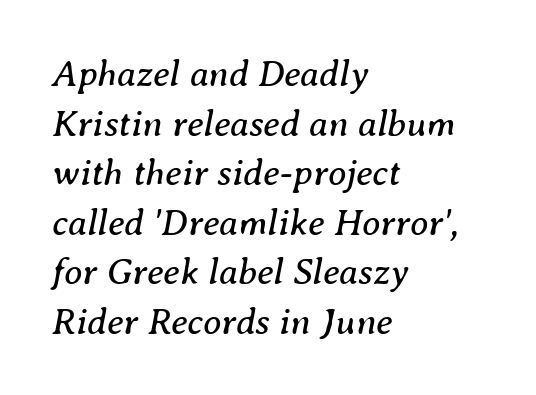
{"serif": "yes", "italic": "yes", "lean": "right", "slant_degrees": 8, "bold": "no", "weight": "regular", "width": "normal", "stroke_contrast": "medium", "x_height": "medium", "monospaced": "no", "underline": "no", "align": "left", "line_spacing": "normal", "line_spacing_ratio": 1.34, "letter_spacing": "normal", "letter_spacing_em": 0.0, "glyph_px": 37}
